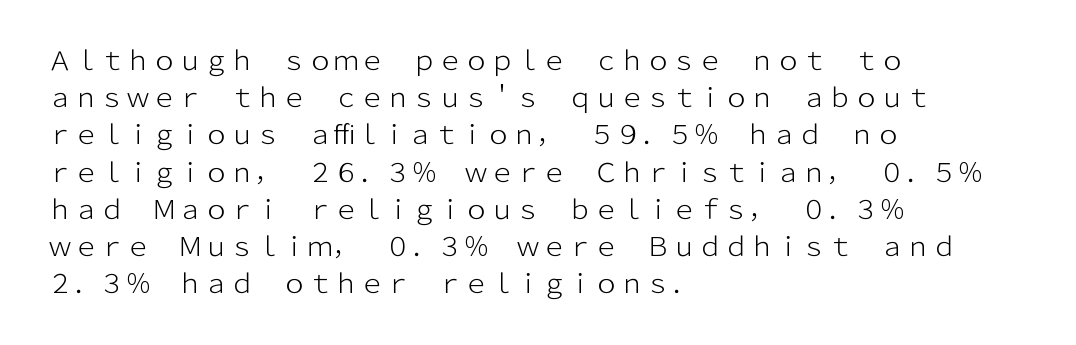
The rendering anchors every line to the left-hand side. A clean baseline with only descenders dipping below it. No chunkiness to these letters — they're not bold. Leading matches the norm, producing a regular column. Ascenders rise straight up at ninety degrees. Nobody touched the tracking dial on this one.
